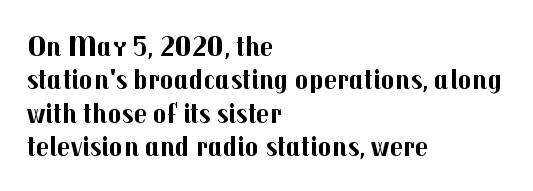
Q: Is the text bold? A: Yes.
Q: Is the text italic (slanted)? A: No, it is upright.
Q: Is the typeface a serif or a sans-serif typeface? A: Sans-serif.
Q: Is the text underlined? A: No.
Q: How is the paragraph aligned? A: Left-aligned.
Q: Is the spacing between letters normal or unusually wide? A: Normal.
Q: Is the spacing between lines tight, normal or loose? A: Tight.
Q: Width (condensed, normal, or wide)? A: Normal.
Q: Stroke contrast? A: Medium.
Q: x-height? A: Medium.
Q: Monospaced? A: No.
